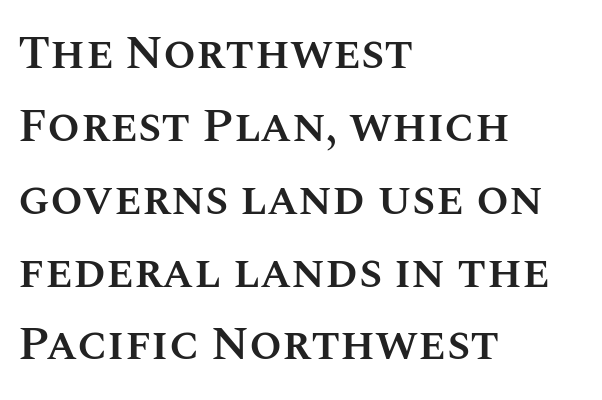
The image shows 47 px semibold type, upright; set left-aligned, normal line spacing (1.55x), normal letter spacing, not underlined; medium stroke contrast and a large x-height.
